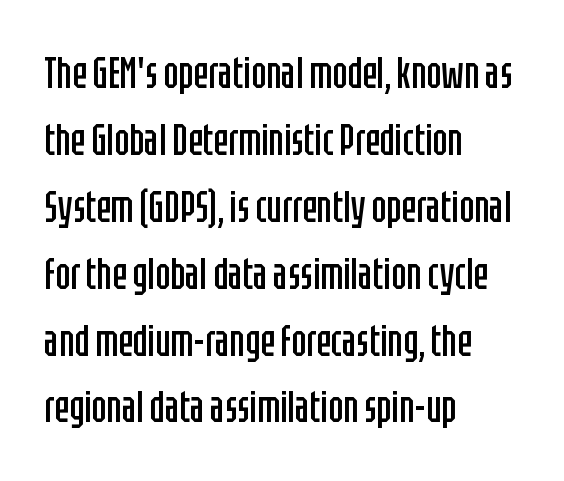
The image shows 44 px regular-weight, condensed sans-serif type, upright; set left-aligned, normal line spacing (1.52x), normal letter spacing, not underlined; low stroke contrast and a large x-height.
